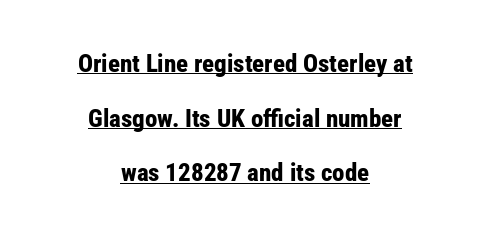
Q: Is the text bold? A: Yes.
Q: Is the text italic (slanted)? A: No, it is upright.
Q: Is the text underlined? A: Yes.
Q: How is the paragraph aligned? A: Centered.
Q: Is the spacing between letters normal or unusually wide? A: Normal.
Q: Is the spacing between lines tight, normal or loose? A: Loose.
